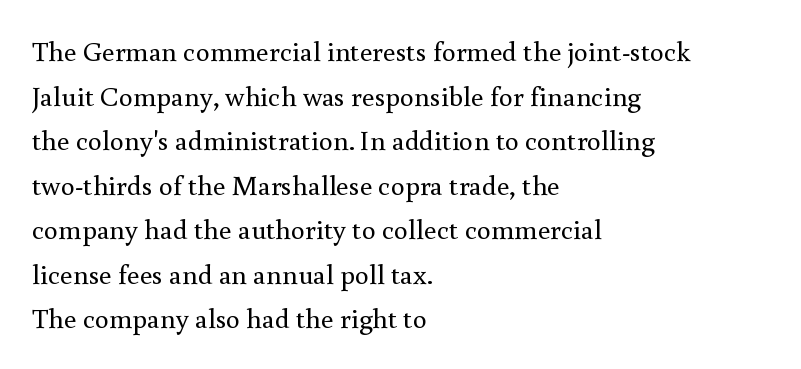
{"serif": "yes", "italic": "no", "bold": "no", "weight": "regular", "width": "normal", "x_height": "small", "monospaced": "no", "underline": "no", "align": "left", "line_spacing": "normal", "line_spacing_ratio": 1.59, "letter_spacing": "normal", "letter_spacing_em": 0.0, "glyph_px": 28}
